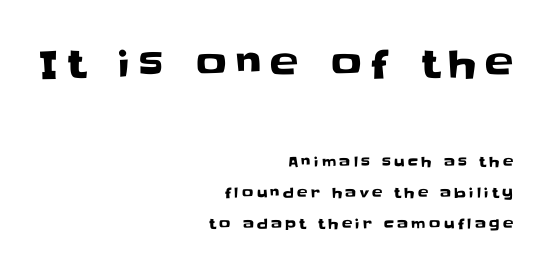
{"serif": "no", "italic": "no", "width": "normal", "stroke_contrast": "low", "x_height": "large", "monospaced": "no", "underline": "no", "align": "right", "line_spacing": "loose", "line_spacing_ratio": 2.2, "letter_spacing": "wide", "letter_spacing_em": 0.23, "larger_block": "first", "size_ratio": 2.71, "glyph_px": 38}
